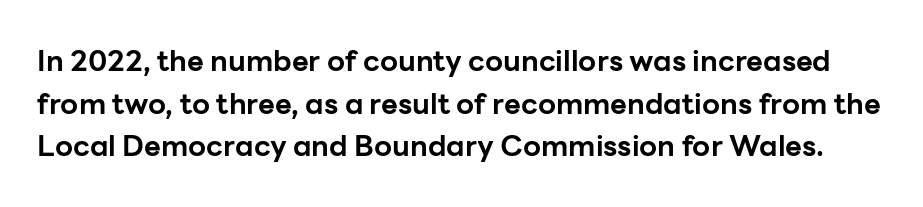
The image shows 29 px bold sans-serif type, upright; set normal line spacing (1.47x), normal letter spacing, not underlined; low stroke contrast and a medium x-height.
